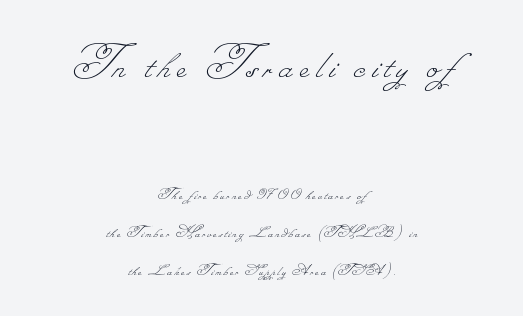
{"bold": "no", "weight": "thin", "width": "normal", "stroke_contrast": "low", "monospaced": "no", "underline": "no", "align": "center", "line_spacing": "loose", "line_spacing_ratio": 2.21, "larger_block": "first", "size_ratio": 2.94, "glyph_px": 50}
